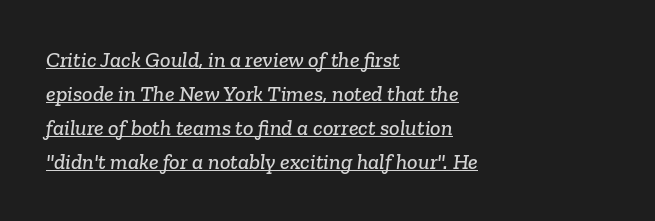
Does the leading feel generous? No, just average. What decoration does the sample have? An underline. Typeset ragged right — the left edge is the straight one. Standard letterfit; no display-style spreading of the glyphs.
